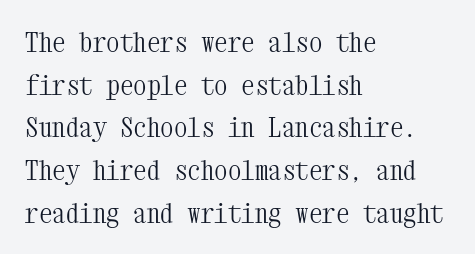
Q: Is the text bold? A: No.
Q: Is the text italic (slanted)? A: No, it is upright.
Q: Is the text underlined? A: No.
Q: How is the paragraph aligned? A: Left-aligned.
Q: Is the spacing between letters normal or unusually wide? A: Normal.
Q: Is the spacing between lines tight, normal or loose? A: Normal.
